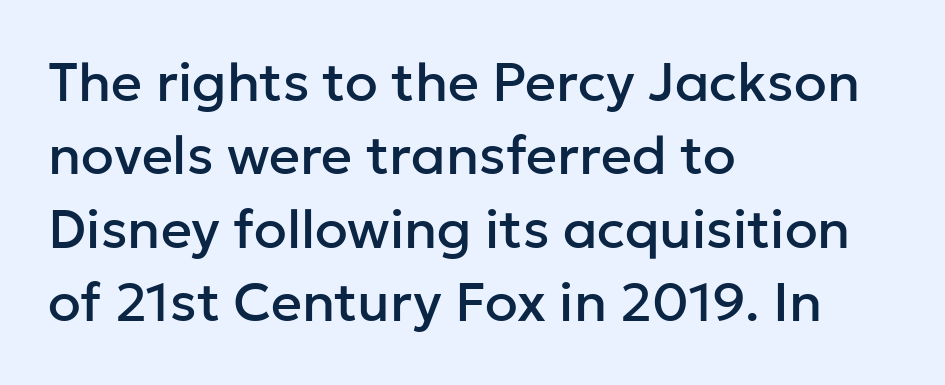
{"serif": "no", "italic": "no", "width": "normal", "stroke_contrast": "low", "x_height": "medium", "monospaced": "no", "underline": "no", "align": "left", "line_spacing": "normal", "line_spacing_ratio": 1.36, "letter_spacing": "normal", "letter_spacing_em": 0.0, "glyph_px": 54}
